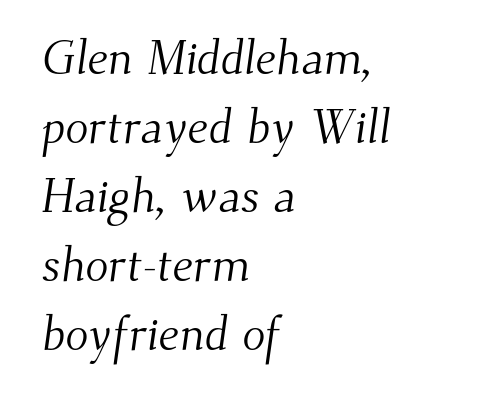
Whoever set this chose a conventional vertical rhythm. Does extra space separate the letters? No, they use regular spacing. The font family rendered here belongs to the serif group. The strip under each line holds only bare page.
